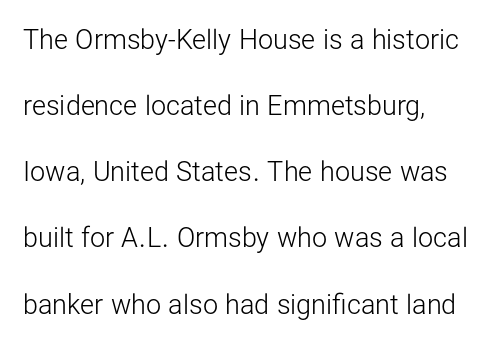
Q: Is the text bold? A: No.
Q: Is the text italic (slanted)? A: No, it is upright.
Q: Is the text underlined? A: No.
Q: How is the paragraph aligned? A: Left-aligned.
Q: Is the spacing between letters normal or unusually wide? A: Normal.
Q: Is the spacing between lines tight, normal or loose? A: Loose.
